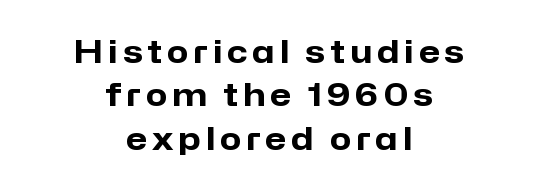
The image shows 31 px heavy sans-serif type, upright; set centered, normal line spacing (1.4x), not underlined; low stroke contrast and a medium x-height.
